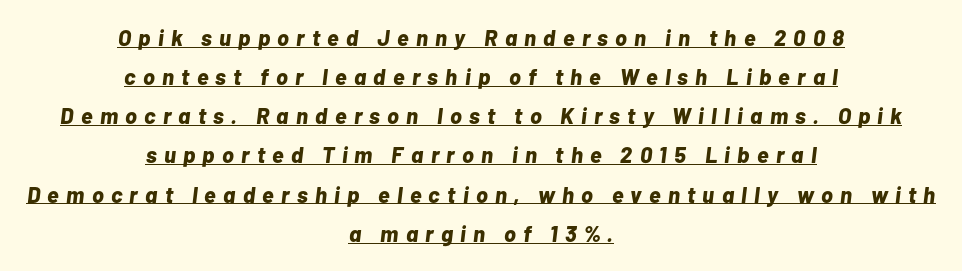
Q: Is the text bold? A: Yes.
Q: Is the text italic (slanted)? A: Yes, it leans right by about 7 degrees.
Q: Is the text underlined? A: Yes.
Q: How is the paragraph aligned? A: Centered.
Q: Is the spacing between letters normal or unusually wide? A: Unusually wide.
